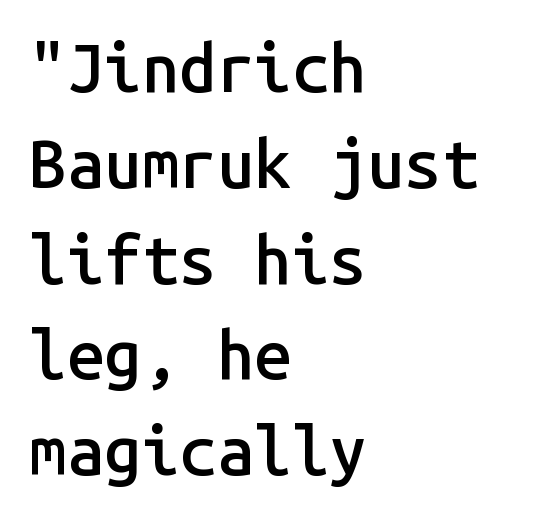
The image shows 67 px semibold sans-serif type, upright, monospaced; set left-aligned, normal line spacing (1.43x), normal letter spacing, not underlined; low stroke contrast and a medium x-height.
